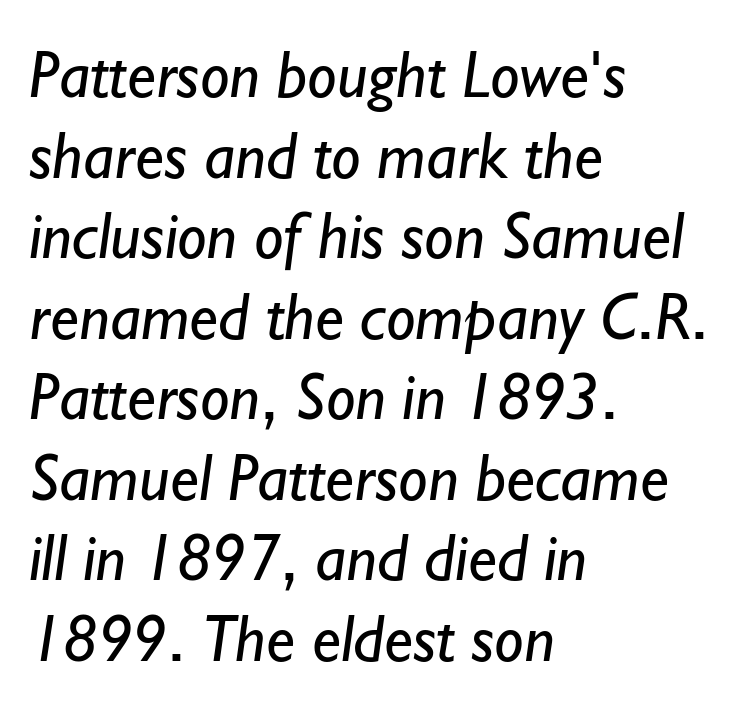
{"serif": "no", "bold": "no", "weight": "regular", "width": "normal", "stroke_contrast": "low", "x_height": "small", "monospaced": "no", "underline": "no", "align": "left", "line_spacing_ratio": 1.22, "letter_spacing": "normal", "letter_spacing_em": 0.0, "glyph_px": 66}
